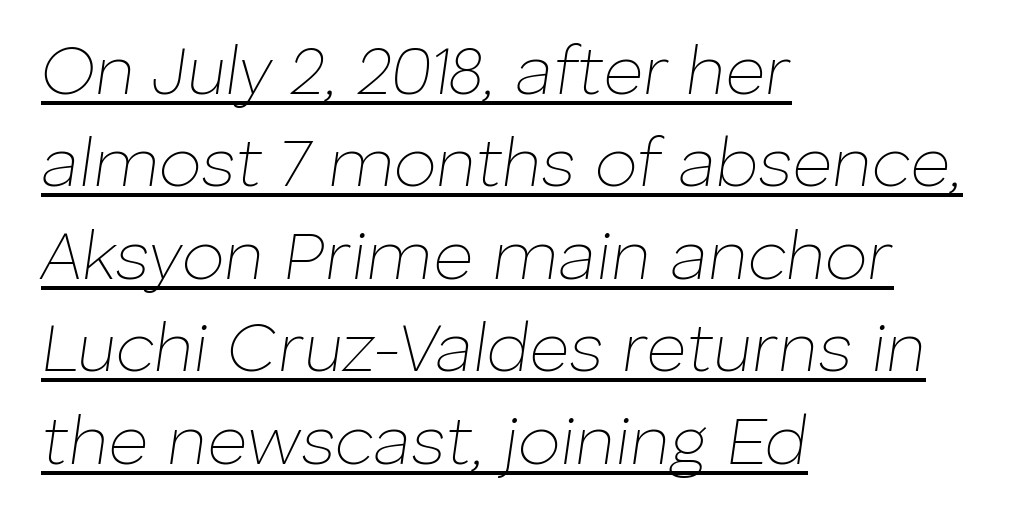
Has an underline been added? It has. Rows of type keep a routine distance in the vertical direction. Emphasis-style slanted type is in use. The face used here is proportionally spaced, like ordinary book or web type. The strokes carry an ordinary text weight at most. The paragraph shown leans on its left margin.
